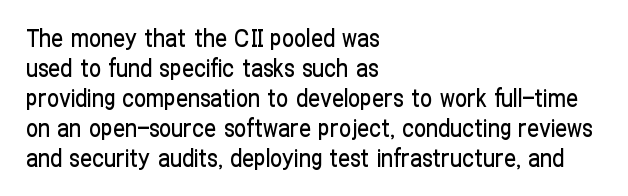
{"italic": "no", "underline": "no", "align": "left", "line_spacing": "normal", "line_spacing_ratio": 1.25, "letter_spacing": "normal", "letter_spacing_em": 0.0, "glyph_px": 24}
